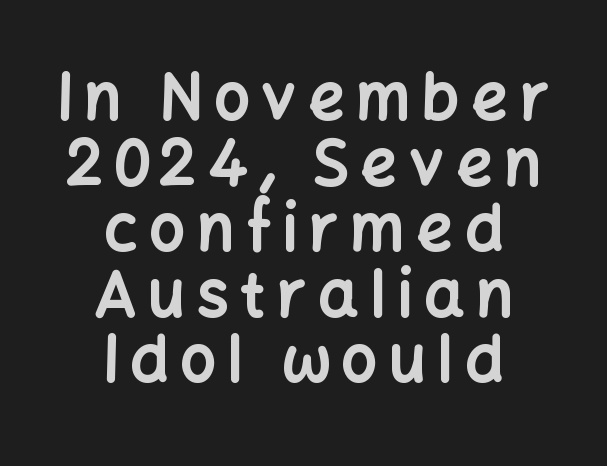
This rendering features lettering with no underline. Heavy-handed strokes throughout: this text is bold. Each letter's strokes conclude bluntly, with no projecting serifs. You could not count columns in this text — the font is proportionally spaced. The passage shown stacks its lines with hardly any gap.
